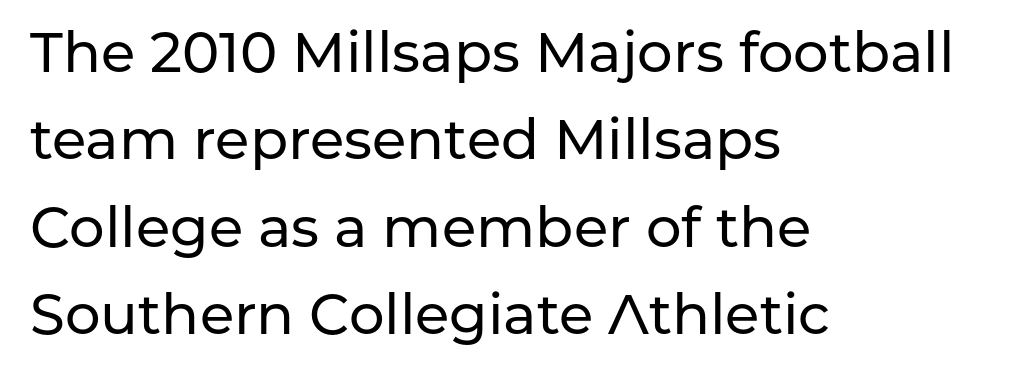
Q: Is the text italic (slanted)? A: No, it is upright.
Q: Is the typeface a serif or a sans-serif typeface? A: Sans-serif.
Q: Is the text underlined? A: No.
Q: How is the paragraph aligned? A: Left-aligned.
Q: Is the spacing between letters normal or unusually wide? A: Normal.
Q: Is the spacing between lines tight, normal or loose? A: Normal.
Q: Width (condensed, normal, or wide)? A: Normal.
Q: Stroke contrast? A: Low.
Q: x-height? A: Medium.
Q: Monospaced? A: No.
